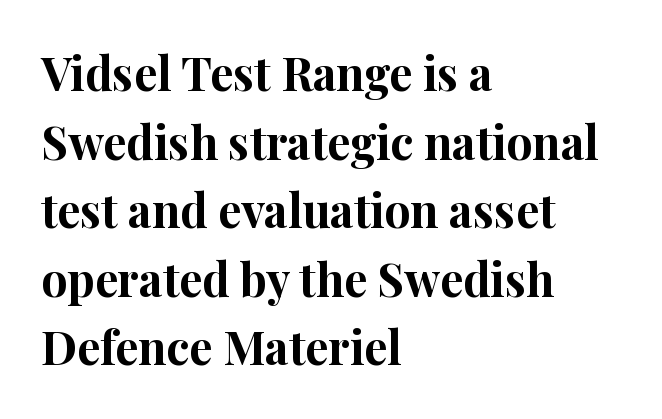
Q: Is the text bold? A: Yes.
Q: Is the text italic (slanted)? A: No, it is upright.
Q: Is the typeface a serif or a sans-serif typeface? A: Serif.
Q: Is the text underlined? A: No.
Q: How is the paragraph aligned? A: Left-aligned.
Q: Is the spacing between letters normal or unusually wide? A: Normal.
Q: Is the spacing between lines tight, normal or loose? A: Normal.
Q: Width (condensed, normal, or wide)? A: Normal.
Q: Stroke contrast? A: High.
Q: x-height? A: Medium.
Q: Monospaced? A: No.
